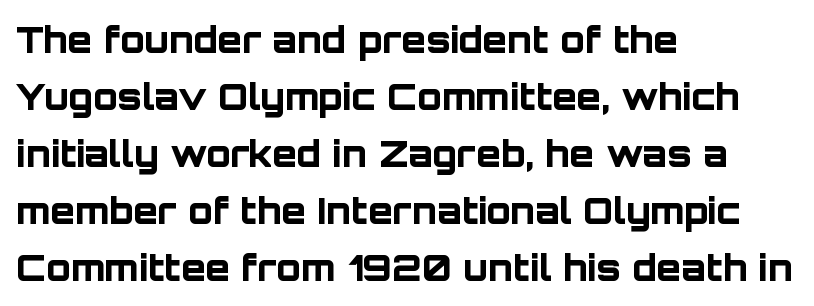
{"serif": "no", "italic": "no", "bold": "yes", "weight": "bold", "width": "normal", "stroke_contrast": "low", "x_height": "large", "monospaced": "no", "underline": "no", "align": "left", "line_spacing": "normal", "line_spacing_ratio": 1.58, "letter_spacing": "normal", "letter_spacing_em": 0.0, "glyph_px": 36}
